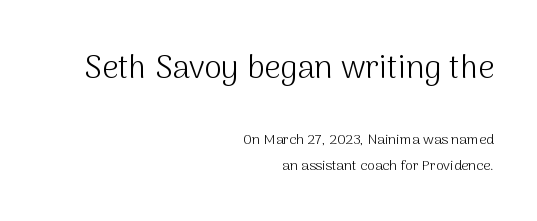
{"serif": "no", "italic": "no", "bold": "no", "weight": "light", "width": "normal", "stroke_contrast": "medium", "x_height": "medium", "monospaced": "no", "underline": "no", "align": "right", "line_spacing_ratio": 1.85, "letter_spacing": "normal", "letter_spacing_em": 0.0, "larger_block": "first", "size_ratio": 2.29, "glyph_px": 32}
